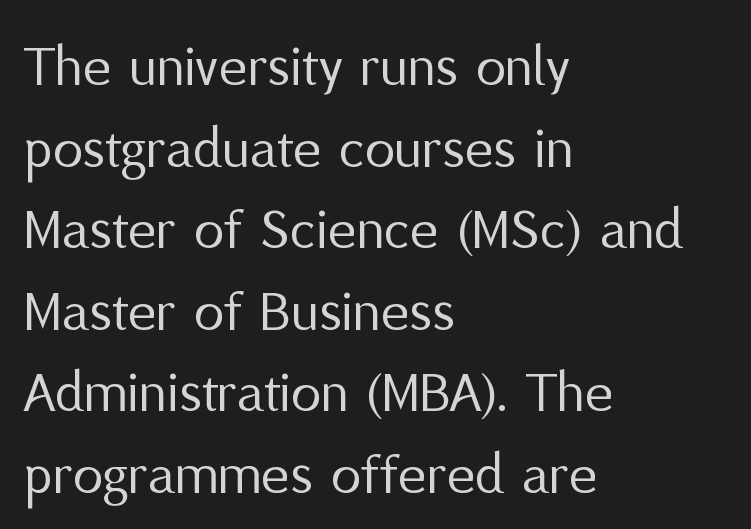
The image shows 60 px regular-weight sans-serif type, upright; set left-aligned, normal line spacing (1.36x), normal letter spacing, not underlined; medium stroke contrast and a medium x-height.
